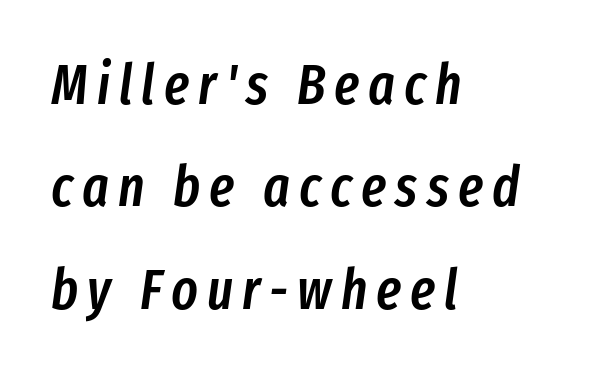
Q: Is the text bold? A: Semi-bold.
Q: Is the text italic (slanted)? A: Yes, it leans right by about 8 degrees.
Q: Is the text underlined? A: No.
Q: How is the paragraph aligned? A: Left-aligned.
Q: Width (condensed, normal, or wide)? A: Condensed.
Q: Stroke contrast? A: Low.
Q: x-height? A: Medium.
Q: Monospaced? A: No.
